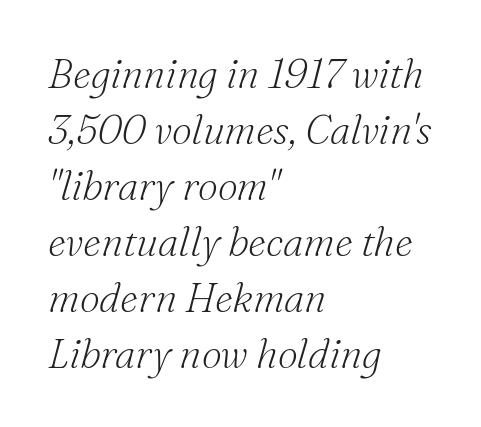
Regarding leading, the lines here are spaced in the standard way. The setting favours the left margin, as ordinary paragraphs usually do. Think of a printed novel: that variable character pitch is what you see here. The face used here is seriffed, in the tradition of book romans.
